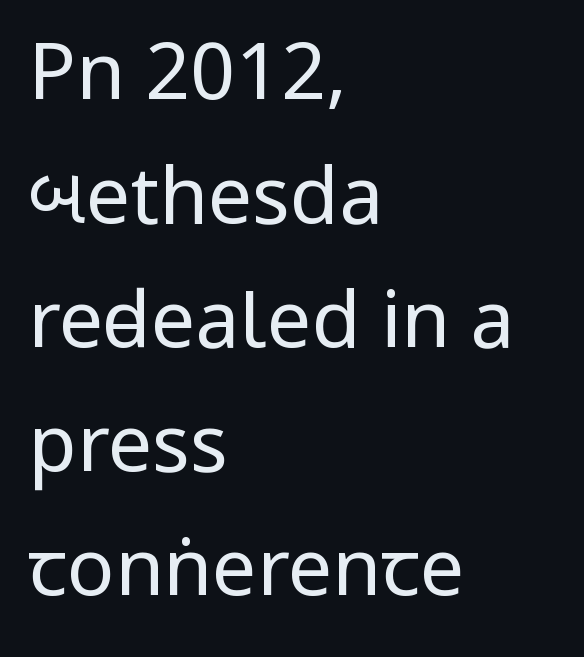
{"serif": "no", "italic": "no", "bold": "no", "weight": "regular", "width": "condensed", "stroke_contrast": "low", "x_height": "large", "monospaced": "no", "underline": "no", "align": "left", "line_spacing": "normal", "line_spacing_ratio": 1.57, "letter_spacing": "normal", "letter_spacing_em": 0.0, "glyph_px": 79}
